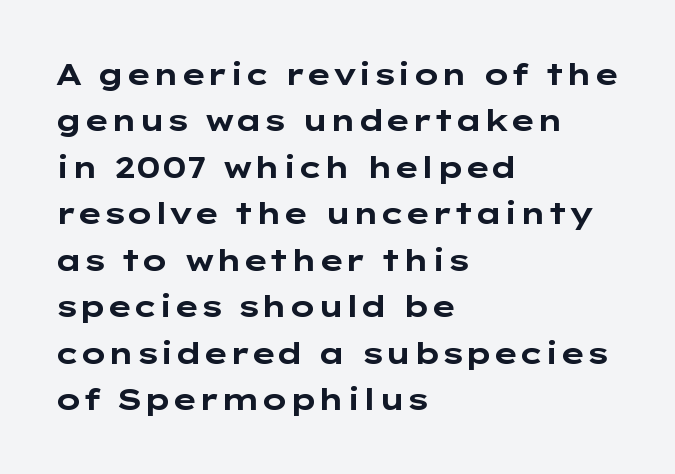
The image shows 30 px bold, wide sans-serif type, upright; set left-aligned, normal line spacing (1.55x), normal letter spacing, not underlined; low stroke contrast and a medium x-height.
